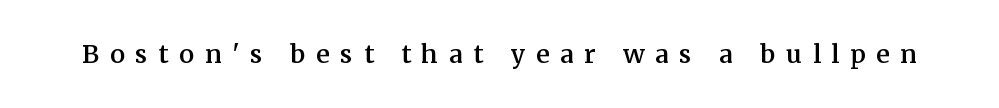
The image shows 25 px text type, upright; set unusually wide letter spacing (+0.43 em), not underlined.
